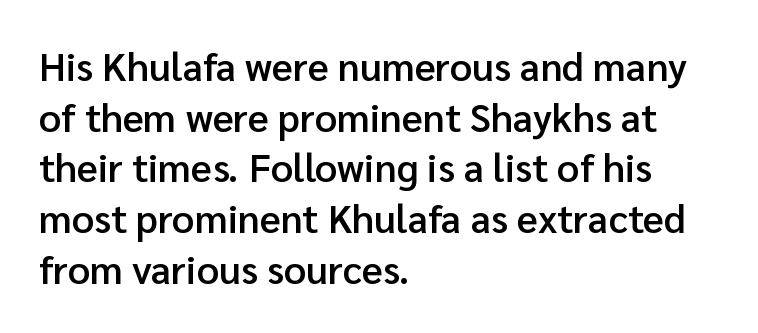
Q: Is the text bold? A: Semi-bold.
Q: Is the text italic (slanted)? A: No, it is upright.
Q: Is the typeface a serif or a sans-serif typeface? A: Sans-serif.
Q: Is the text underlined? A: No.
Q: How is the paragraph aligned? A: Left-aligned.
Q: Is the spacing between letters normal or unusually wide? A: Normal.
Q: Is the spacing between lines tight, normal or loose? A: Normal.
Q: Width (condensed, normal, or wide)? A: Normal.
Q: Stroke contrast? A: Low.
Q: x-height? A: Medium.
Q: Monospaced? A: No.
